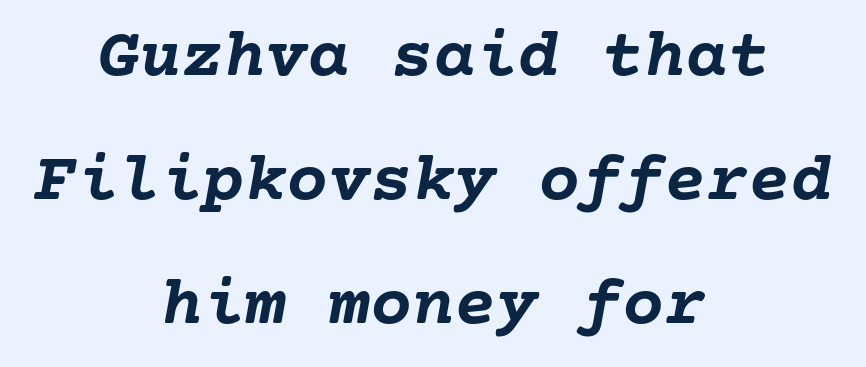
The image shows 70 px semibold type, italic (leaning right); set centered, line spacing 1.77x, normal letter spacing, not underlined; low stroke contrast and a medium x-height.
